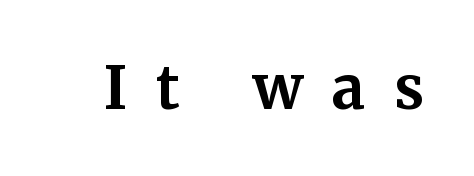
Is the type bold? Yes — the strokes are clearly thick and heavy. Bare-footed words on every line. Typographically, this falls in the serif category. In terms of posture, this sample is upright.
